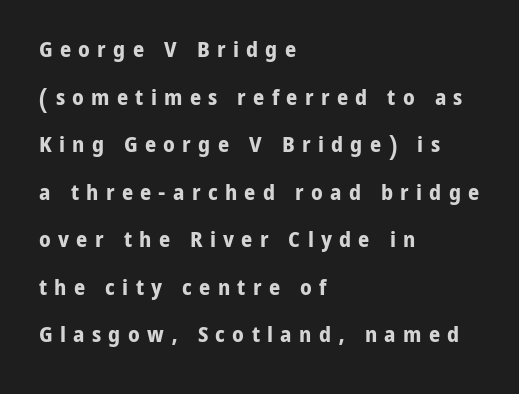
The image shows 22 px bold type, upright; set left-aligned, loose line spacing (2.16x), unusually wide letter spacing (+0.33 em), not underlined.
